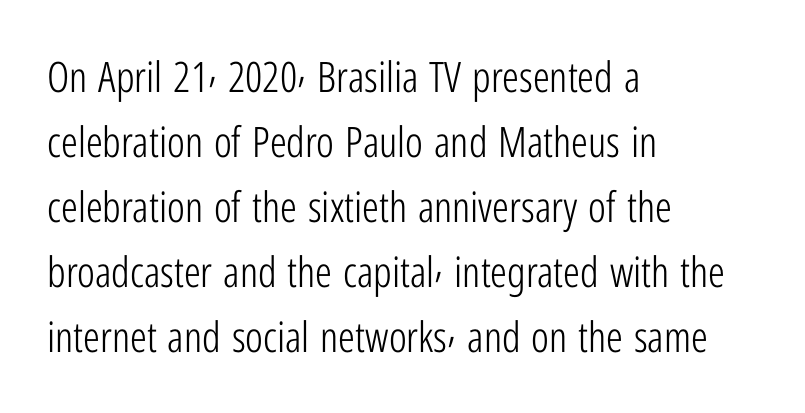
The weight tops out at a normal text grade. Classification — sans serif. A classic flush-left, rag-right setting is used for this passage. In terms of posture, this sample is upright. A typesetter would call this proportional, since set widths differ per character. Is there much room between lines? A standard amount, neither cramped nor airy.
